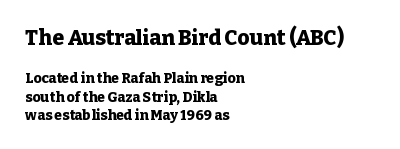
Students, note that the glyphs here touch the page at normal intervals. This is the regular roman posture of the typeface. How heavy is the stroke? Heavy — this is a bold. This rendering features lettering with no underline. Two sizes are in play, and the larger belongs to the first block.
